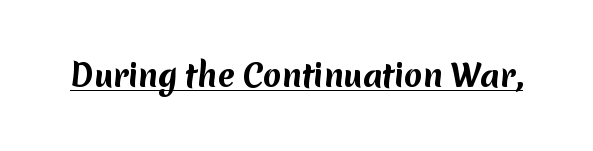
Q: Is the text bold? A: Yes.
Q: Is the typeface a serif or a sans-serif typeface? A: Sans-serif.
Q: Is the text underlined? A: Yes.
Q: Is the spacing between letters normal or unusually wide? A: Normal.
Q: Width (condensed, normal, or wide)? A: Normal.
Q: Stroke contrast? A: Medium.
Q: x-height? A: Medium.
Q: Monospaced? A: No.
